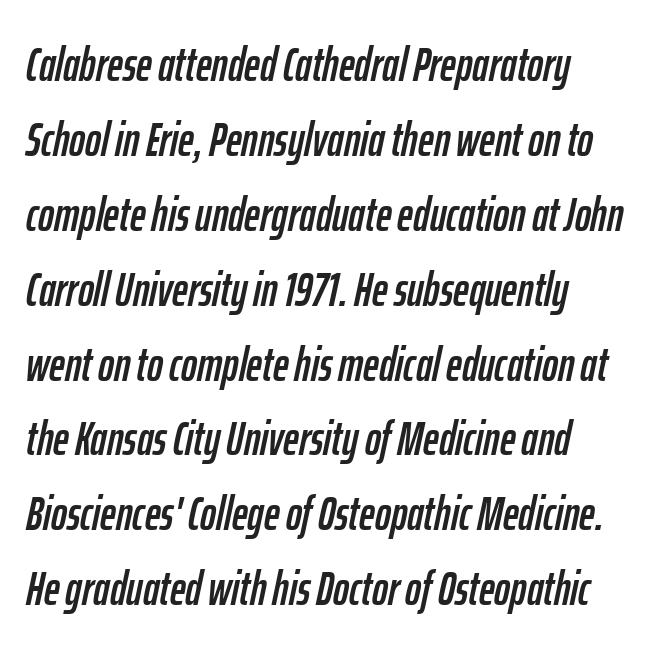
The rendering uses natural spacing where letterforms have individual widths. Whoever set this chose a conventional vertical rhythm. Looking at the ascenders, they clearly lean. This rendering features lettering with no underline.
